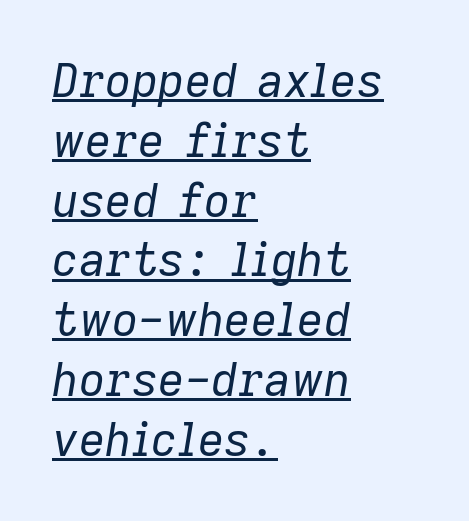
The image shows 46 px regular-weight type, italic (leaning right); set left-aligned, normal line spacing (1.3x), normal letter spacing, underlined; low stroke contrast and a medium x-height.
